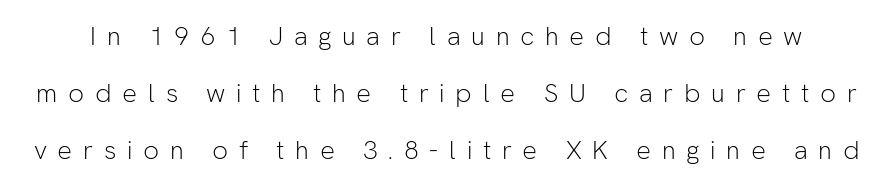
{"italic": "no", "bold": "no", "underline": "no", "line_spacing": "loose", "line_spacing_ratio": 2.2, "letter_spacing": "wide", "letter_spacing_em": 0.41, "glyph_px": 26}
